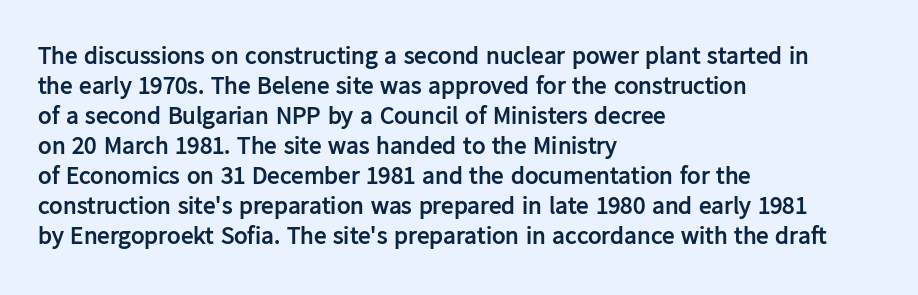
Default kerning and tracking; the words read as compact shapes. The letters stand upright; this is a roman face. Pretty heavy lettering here — definitely bold. The words here are not underlined.
